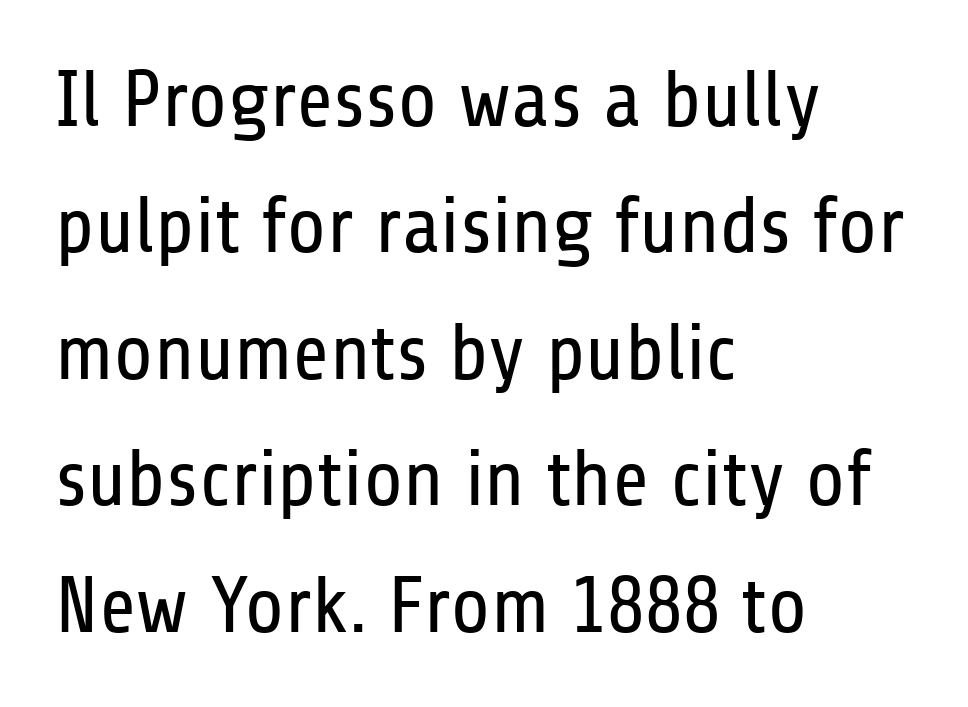
The type family on display is of the sans-serif kind. The typeface has the unassuming heft of standard copy or less. No italicization has been applied; the sample stays upright. The zone under the glyphs is completely vacant.
